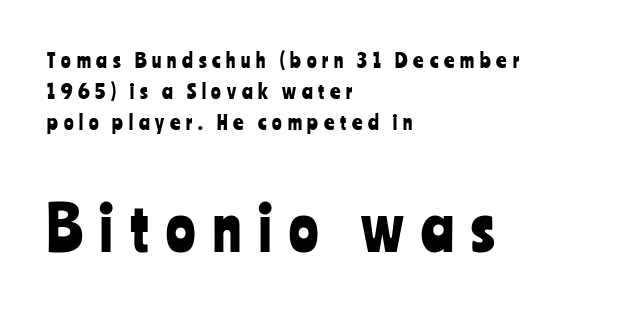
The characters display no serif detailing; their extremities are plain. Leading matches the norm, producing a regular column. Tracking value appears strongly positive — letters spread wide. You could not count columns in this text — the font is proportionally spaced.
